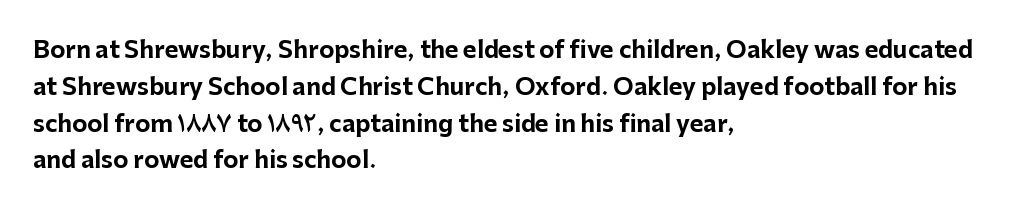
The passage shown stacks its lines at a standard gap. The rag falls on the right side of this text block. Nope, not italic — everything's standing straight. Rule under the text: the space is simply empty. The face used here is rendered with its standard letterfit.
